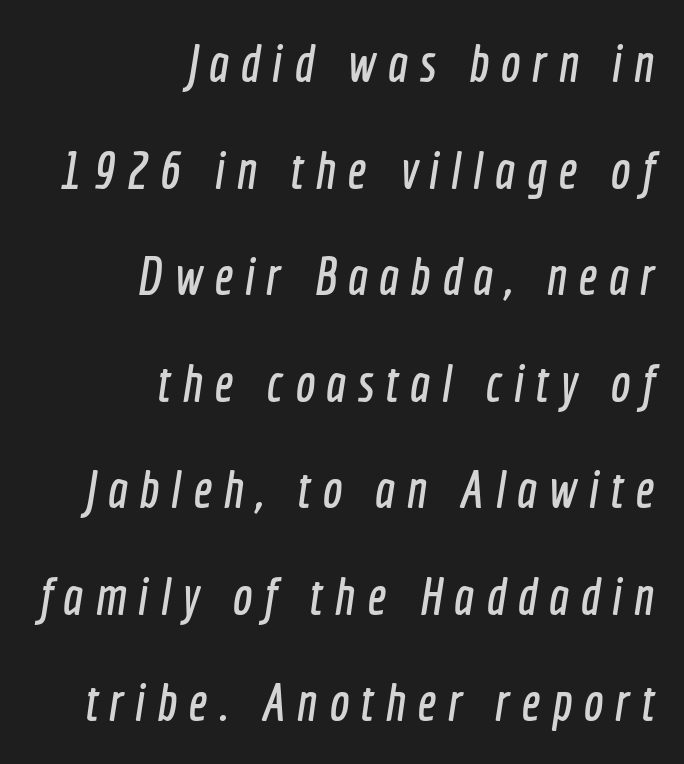
The image shows 53 px condensed sans-serif type; set right-aligned, loose line spacing (2.01x), unusually wide letter spacing (+0.22 em), not underlined; a medium x-height.
